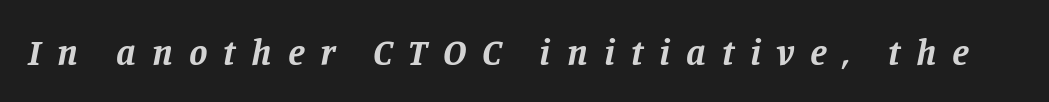
Q: Is the text bold? A: Yes.
Q: Is the text italic (slanted)? A: Yes, it leans right by about 11 degrees.
Q: Is the typeface a serif or a sans-serif typeface? A: Serif.
Q: Is the text underlined? A: No.
Q: Is the spacing between letters normal or unusually wide? A: Unusually wide.
Q: Width (condensed, normal, or wide)? A: Normal.
Q: Stroke contrast? A: Low.
Q: x-height? A: Large.
Q: Monospaced? A: No.
